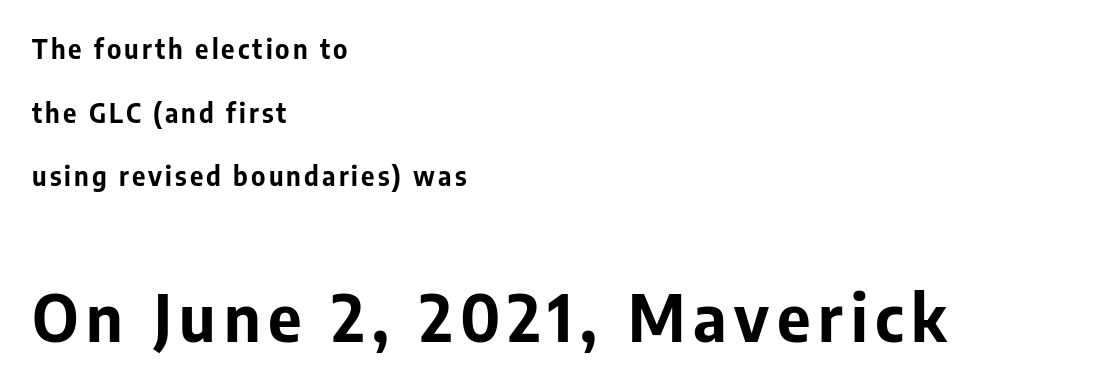
{"serif": "no", "italic": "no", "bold": "yes", "weight": "bold", "width": "normal", "stroke_contrast": "low", "x_height": "medium", "monospaced": "no", "underline": "no", "align": "left", "line_spacing": "loose", "line_spacing_ratio": 2.45, "larger_block": "second", "size_ratio": 2.5, "glyph_px": 65}
